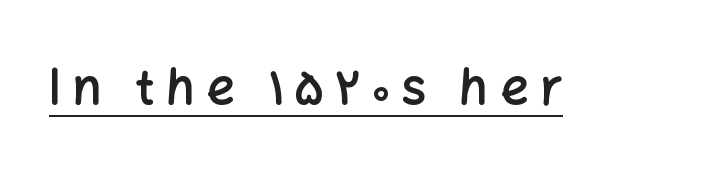
Q: Is the text bold? A: Semi-bold.
Q: Is the text italic (slanted)? A: No, it is upright.
Q: Is the typeface a serif or a sans-serif typeface? A: Sans-serif.
Q: Is the text underlined? A: Yes.
Q: Is the spacing between letters normal or unusually wide? A: Unusually wide.
Q: Width (condensed, normal, or wide)? A: Normal.
Q: Stroke contrast? A: Low.
Q: x-height? A: Medium.
Q: Monospaced? A: No.
